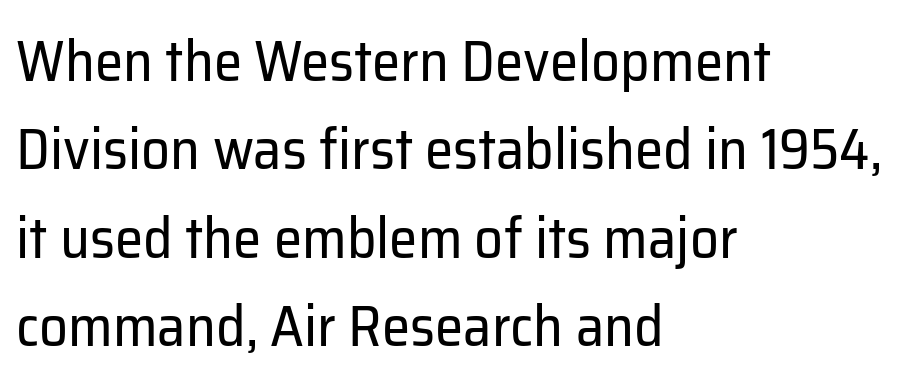
Q: Is the text bold? A: No.
Q: Is the text italic (slanted)? A: No, it is upright.
Q: Is the typeface a serif or a sans-serif typeface? A: Sans-serif.
Q: Is the text underlined? A: No.
Q: How is the paragraph aligned? A: Left-aligned.
Q: Is the spacing between letters normal or unusually wide? A: Normal.
Q: Is the spacing between lines tight, normal or loose? A: Normal.
Q: Width (condensed, normal, or wide)? A: Normal.
Q: Stroke contrast? A: Low.
Q: x-height? A: Medium.
Q: Monospaced? A: No.
